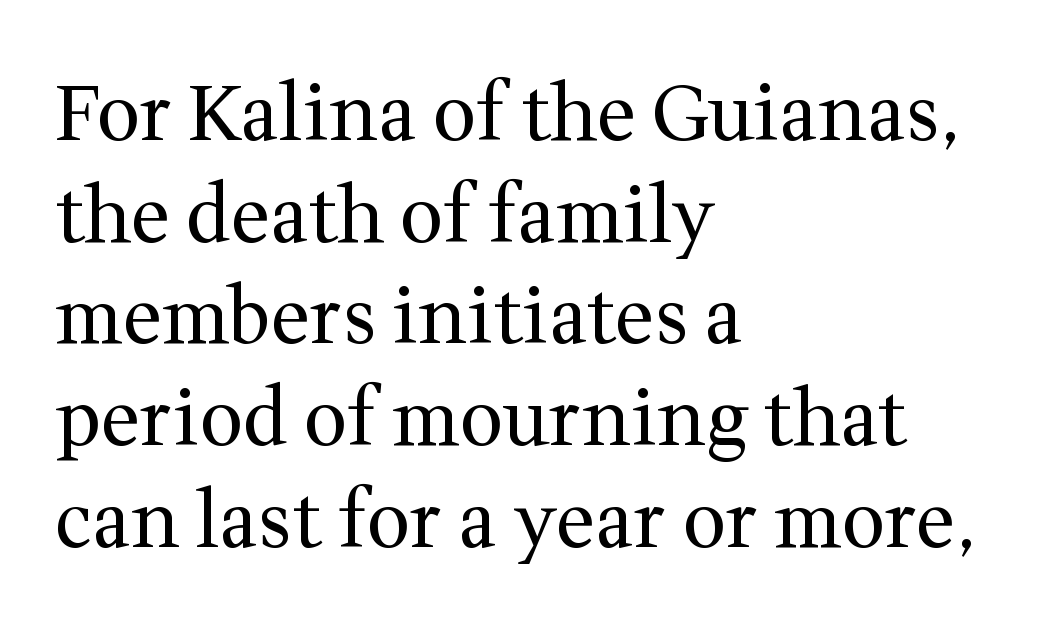
Q: Is the text bold? A: No.
Q: Is the text italic (slanted)? A: No, it is upright.
Q: Is the typeface a serif or a sans-serif typeface? A: Serif.
Q: Is the text underlined? A: No.
Q: How is the paragraph aligned? A: Left-aligned.
Q: Is the spacing between letters normal or unusually wide? A: Normal.
Q: Is the spacing between lines tight, normal or loose? A: Normal.
Q: Width (condensed, normal, or wide)? A: Normal.
Q: Stroke contrast? A: Medium.
Q: x-height? A: Medium.
Q: Monospaced? A: No.
